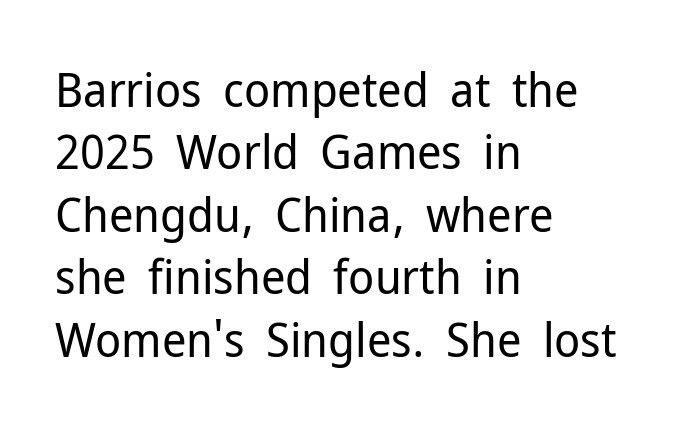
The image shows 48 px regular-weight sans-serif type, upright; set left-aligned, normal line spacing (1.3x), normal letter spacing, not underlined; low stroke contrast and a medium x-height.
